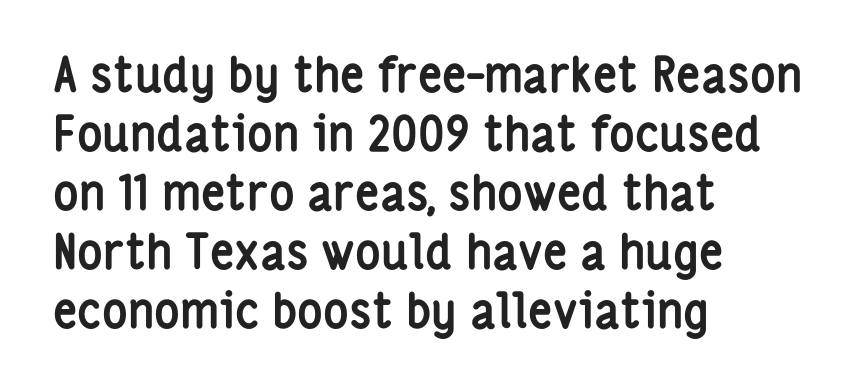
Type style note: lacks serifs. Nobody drew a line under any word here. Upright lettering throughout. Is this a fixed-width face? No — the glyphs have proportional, varying widths. This is heavy type, rendered in bold.
